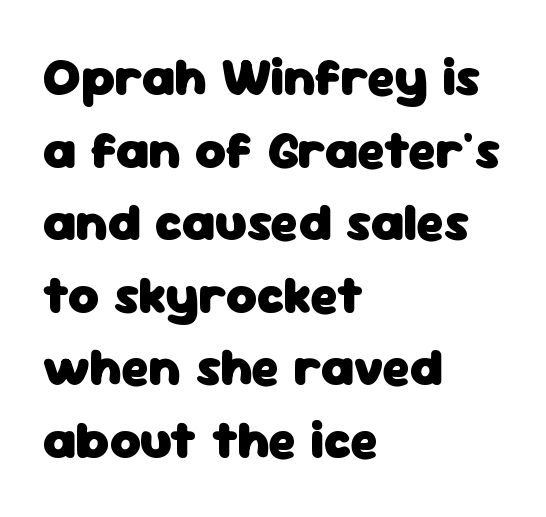
{"serif": "no", "italic": "no", "bold": "yes", "weight": "heavy", "width": "normal", "stroke_contrast": "low", "x_height": "medium", "monospaced": "no", "underline": "no", "align": "left", "line_spacing": "normal", "line_spacing_ratio": 1.37, "letter_spacing": "normal", "letter_spacing_em": 0.0, "glyph_px": 53}
